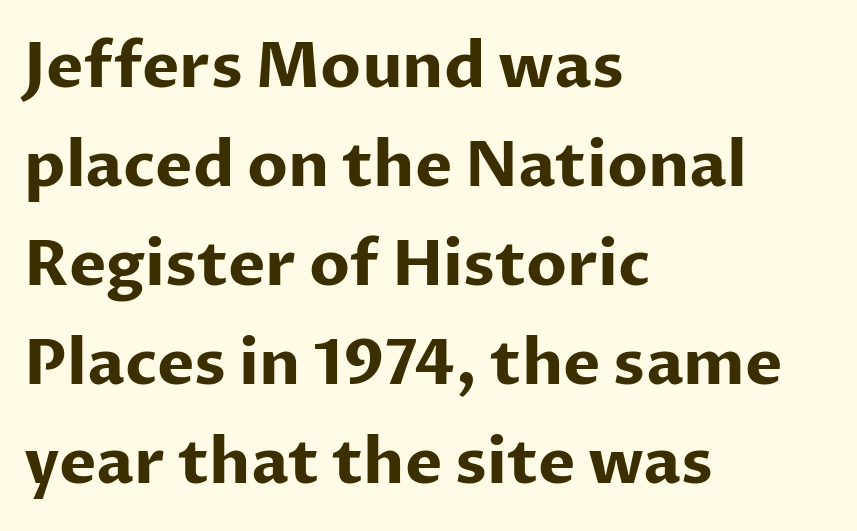
{"serif": "no", "italic": "no", "bold": "yes", "weight": "bold", "width": "normal", "stroke_contrast": "low", "x_height": "medium", "monospaced": "no", "underline": "no", "align": "left", "line_spacing": "normal", "line_spacing_ratio": 1.57, "letter_spacing": "normal", "letter_spacing_em": 0.0, "glyph_px": 63}
